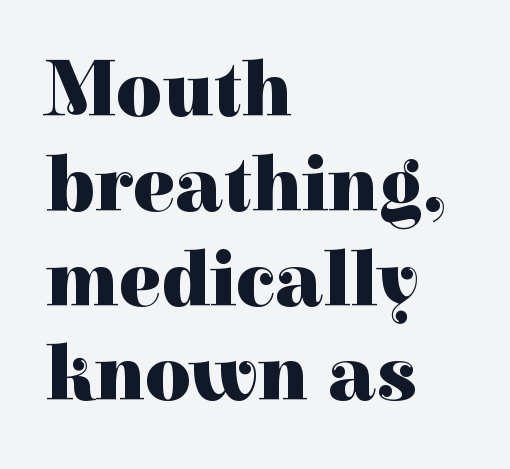
Q: Is the text bold? A: Yes.
Q: Is the text italic (slanted)? A: No, it is upright.
Q: Is the typeface a serif or a sans-serif typeface? A: Serif.
Q: Is the text underlined? A: No.
Q: How is the paragraph aligned? A: Left-aligned.
Q: Is the spacing between letters normal or unusually wide? A: Normal.
Q: Width (condensed, normal, or wide)? A: Normal.
Q: Stroke contrast? A: High.
Q: x-height? A: Medium.
Q: Monospaced? A: No.
